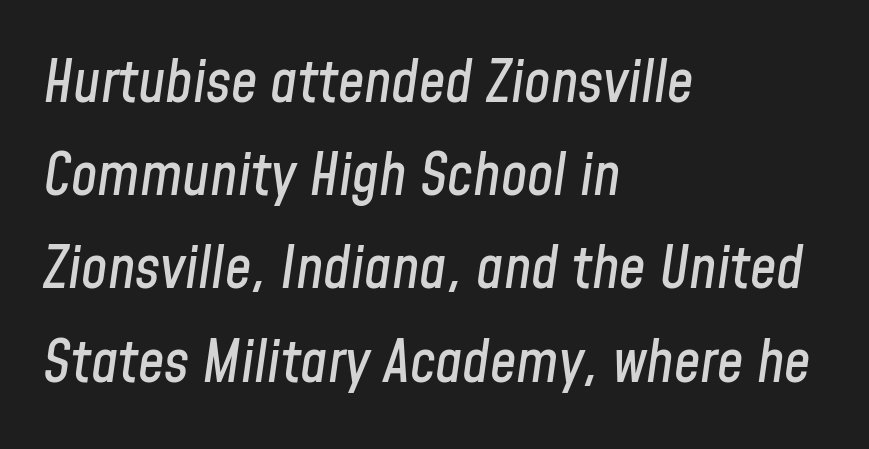
{"italic": "yes", "lean": "right", "slant_degrees": 8, "width": "condensed", "stroke_contrast": "low", "x_height": "medium", "monospaced": "no", "underline": "no", "align": "left", "line_spacing": "normal", "line_spacing_ratio": 1.58, "letter_spacing": "normal", "letter_spacing_em": 0.0, "glyph_px": 59}
